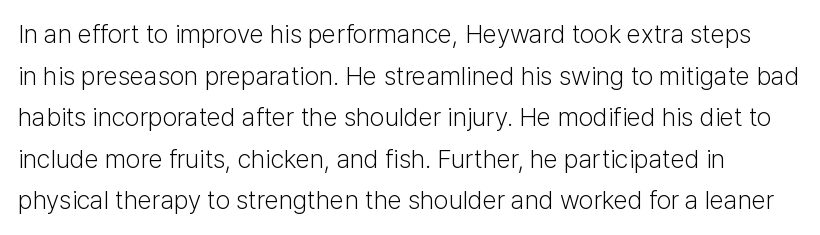
The image shows 26 px text type, upright; set normal line spacing (1.6x), normal letter spacing, not underlined.
